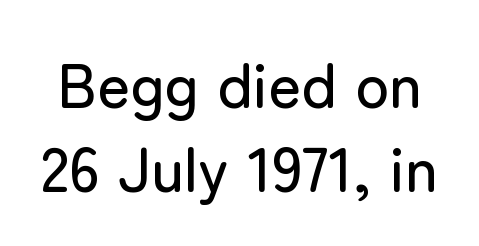
This sample has the flowing, uneven cadence of proportional lettering. The lettering stays uniformly vertical, giving the passage a roman look. The horizontal fit of the characters is conventional and even. Words float on clear page, feet unadorned. Does the leading feel generous? No, just average. This sample uses a sans-serif face.
